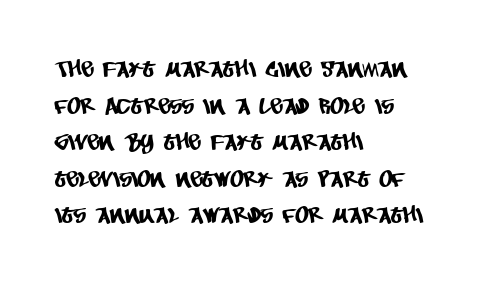
Q: Is the text underlined? A: No.
Q: How is the paragraph aligned? A: Left-aligned.
Q: Is the spacing between letters normal or unusually wide? A: Normal.
Q: Is the spacing between lines tight, normal or loose? A: Normal.
